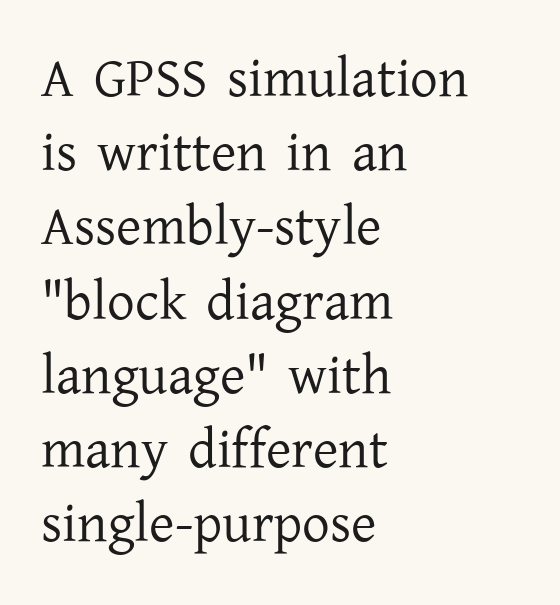
{"serif": "yes", "italic": "no", "bold": "no", "weight": "regular", "width": "normal", "stroke_contrast": "low", "x_height": "medium", "monospaced": "no", "underline": "no", "align": "left", "line_spacing": "normal", "line_spacing_ratio": 1.35, "letter_spacing": "normal", "letter_spacing_em": 0.0, "glyph_px": 55}
